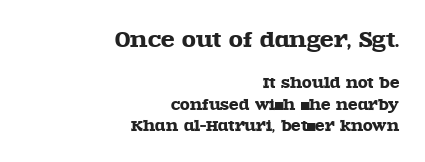
{"italic": "no", "underline": "no", "align": "right", "line_spacing": "normal", "line_spacing_ratio": 1.55, "letter_spacing": "normal", "letter_spacing_em": 0.0, "larger_block": "first", "size_ratio": 1.43, "glyph_px": 20}
